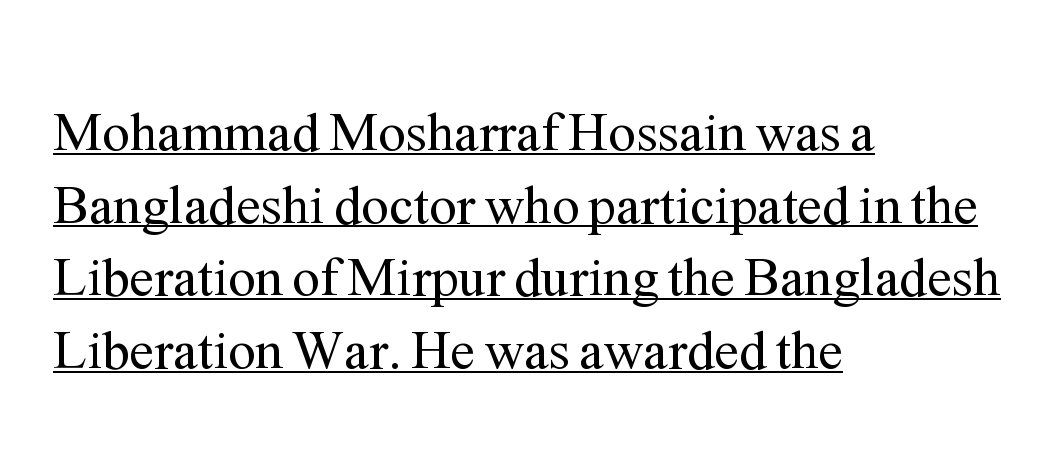
Q: Is the text bold? A: No.
Q: Is the text italic (slanted)? A: No, it is upright.
Q: Is the typeface a serif or a sans-serif typeface? A: Serif.
Q: Is the text underlined? A: Yes.
Q: How is the paragraph aligned? A: Left-aligned.
Q: Is the spacing between letters normal or unusually wide? A: Normal.
Q: Is the spacing between lines tight, normal or loose? A: Normal.
Q: Width (condensed, normal, or wide)? A: Normal.
Q: Stroke contrast? A: Medium.
Q: x-height? A: Medium.
Q: Monospaced? A: No.
